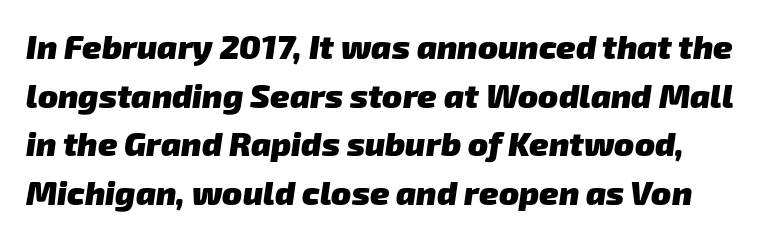
The lines sit at an ordinary, default distance from one another. Here the designer chose a conventional face with non-uniform glyph widths. The passage shown is emphatically bold. Letterform terminals end flat and unadorned throughout the passage. Any mark beneath the type? The region is blank.
